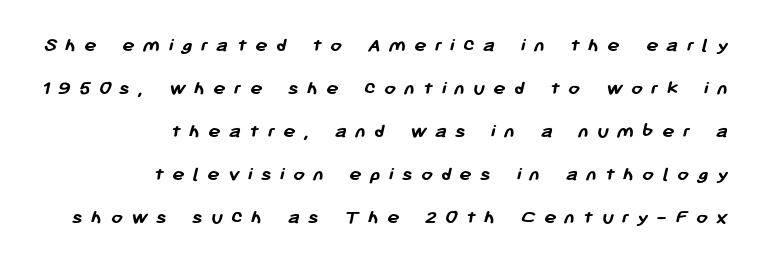
The image shows 21 px bold type; set right-aligned, loose line spacing (2.05x), unusually wide letter spacing (+0.38 em), not underlined.
